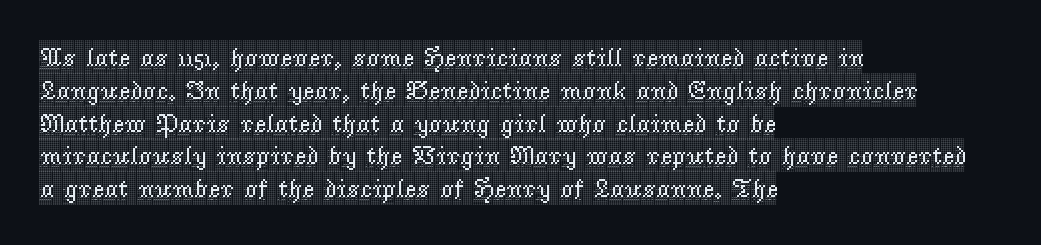
{"italic": "no", "underline": "no", "align": "left", "line_spacing": "normal", "line_spacing_ratio": 1.26, "letter_spacing": "normal", "letter_spacing_em": 0.0, "glyph_px": 26}
